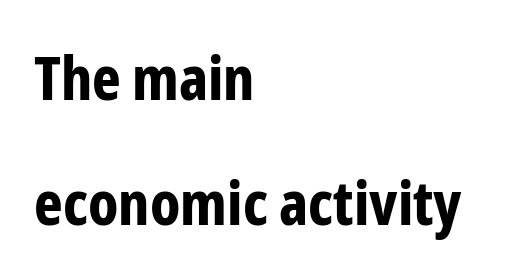
Q: Is the text bold? A: Yes.
Q: Is the text italic (slanted)? A: No, it is upright.
Q: Is the typeface a serif or a sans-serif typeface? A: Sans-serif.
Q: Is the text underlined? A: No.
Q: How is the paragraph aligned? A: Left-aligned.
Q: Is the spacing between letters normal or unusually wide? A: Normal.
Q: Is the spacing between lines tight, normal or loose? A: Loose.
Q: Width (condensed, normal, or wide)? A: Condensed.
Q: Stroke contrast? A: Low.
Q: x-height? A: Medium.
Q: Monospaced? A: No.
